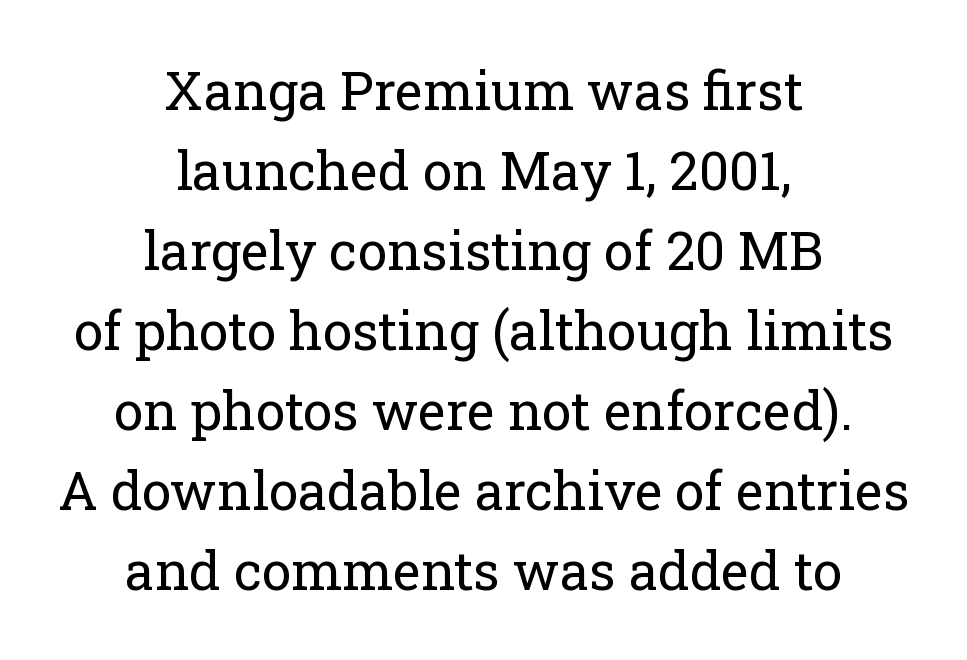
Q: Is the text bold? A: No.
Q: Is the text italic (slanted)? A: No, it is upright.
Q: Is the typeface a serif or a sans-serif typeface? A: Serif.
Q: Is the text underlined? A: No.
Q: How is the paragraph aligned? A: Centered.
Q: Is the spacing between letters normal or unusually wide? A: Normal.
Q: Is the spacing between lines tight, normal or loose? A: Normal.
Q: Width (condensed, normal, or wide)? A: Normal.
Q: Stroke contrast? A: Low.
Q: x-height? A: Medium.
Q: Monospaced? A: No.
